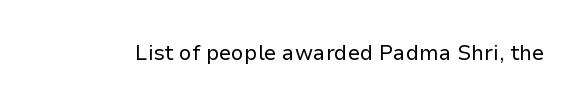
The image shows 21 px text type, upright; set normal letter spacing, not underlined.
